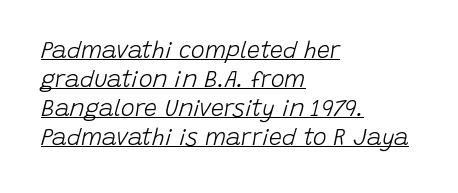
The image shows 23 px text type, italic (leaning right); set left-aligned, normal line spacing (1.26x), normal letter spacing, underlined.
